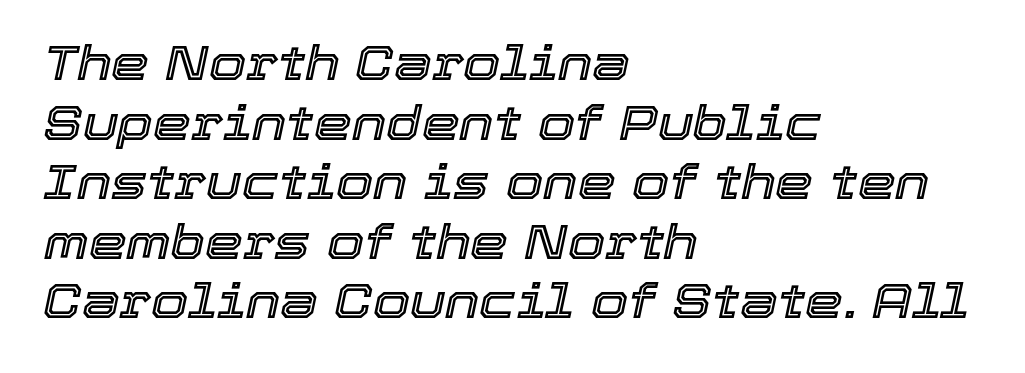
Glyph-to-glyph distance matches everyday printed text. Nobody drew a line under any word here. The font's italic variant was chosen for this text. The lines in this sample share a left origin and differ only in where they stop. Note the varied advance widths — an 'i' is clearly narrower than an 'm'.
